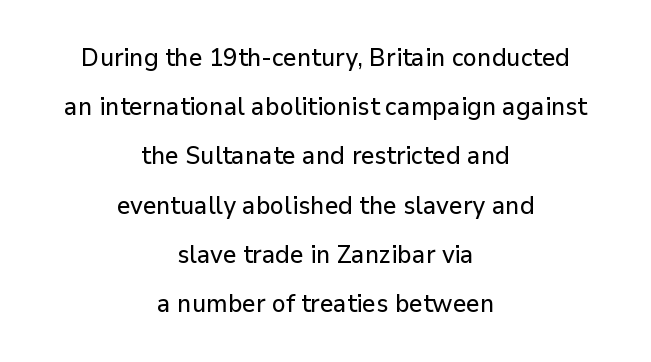
{"italic": "no", "underline": "no", "align": "center", "line_spacing": "loose", "line_spacing_ratio": 1.97, "letter_spacing": "normal", "letter_spacing_em": 0.0, "glyph_px": 25}
